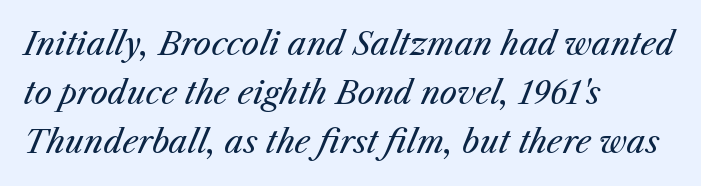
{"italic": "yes", "lean": "right", "slant_degrees": 25, "bold": "no", "weight": "regular", "width": "normal", "stroke_contrast": "medium", "x_height": "medium", "monospaced": "no", "underline": "no", "align": "left", "line_spacing": "normal", "line_spacing_ratio": 1.58, "letter_spacing": "normal", "letter_spacing_em": 0.0, "glyph_px": 31}
